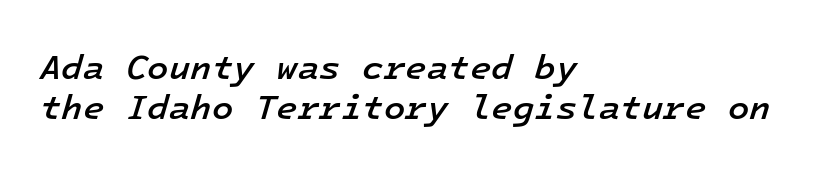
{"italic": "yes", "lean": "right", "slant_degrees": 16, "bold": "semi", "weight": "semibold", "width": "normal", "stroke_contrast": "low", "x_height": "medium", "monospaced": "yes", "underline": "no", "align": "left", "line_spacing": "tight", "line_spacing_ratio": 1.15, "letter_spacing": "normal", "letter_spacing_em": 0.0, "glyph_px": 35}
